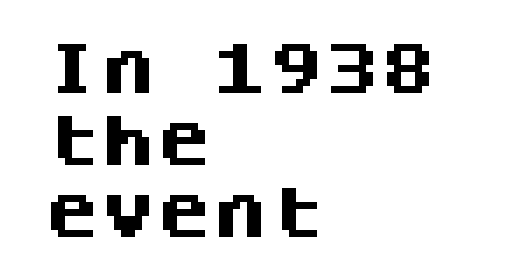
{"serif": "no", "italic": "no", "bold": "yes", "weight": "heavy", "width": "normal", "stroke_contrast": "medium", "x_height": "large", "monospaced": "yes", "underline": "no", "align": "left", "line_spacing": "normal", "line_spacing_ratio": 1.29, "letter_spacing": "normal", "letter_spacing_em": 0.0, "glyph_px": 56}
